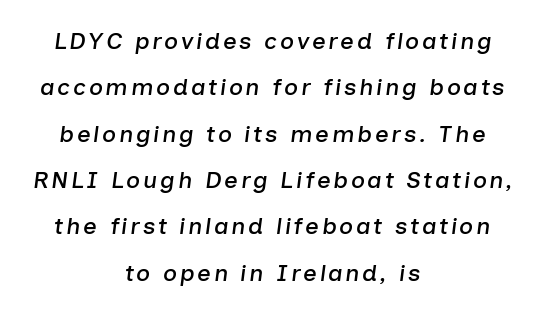
{"italic": "yes", "lean": "right", "slant_degrees": 7, "underline": "no", "align": "center", "line_spacing": "loose", "line_spacing_ratio": 1.93, "glyph_px": 24}
